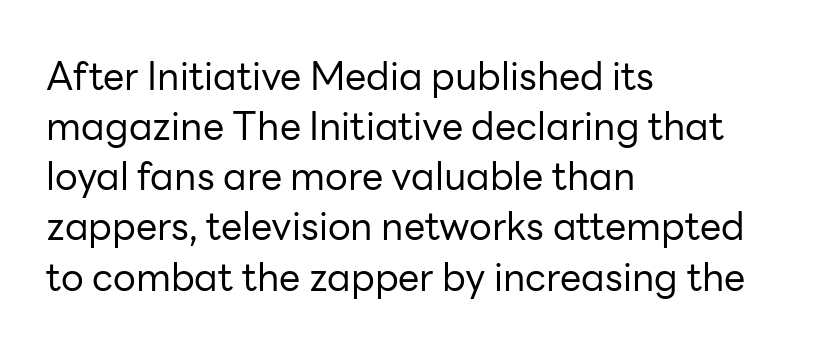
Q: Is the text bold? A: No.
Q: Is the text italic (slanted)? A: No, it is upright.
Q: Is the typeface a serif or a sans-serif typeface? A: Sans-serif.
Q: Is the text underlined? A: No.
Q: How is the paragraph aligned? A: Left-aligned.
Q: Is the spacing between letters normal or unusually wide? A: Normal.
Q: Is the spacing between lines tight, normal or loose? A: Normal.
Q: Width (condensed, normal, or wide)? A: Normal.
Q: Stroke contrast? A: Low.
Q: x-height? A: Medium.
Q: Monospaced? A: No.
